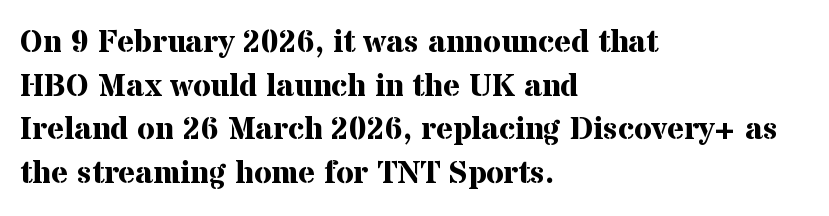
Descenders are the only things crossing below the line. What's the leading like? Ordinary, nothing unusual. Spacing verdict: proportional, widths tailored to each character. The face used here is seriffed, in the tradition of book romans. The specimen reads as upright at a glance. The typesetter chose a ragged-right arrangement here.
